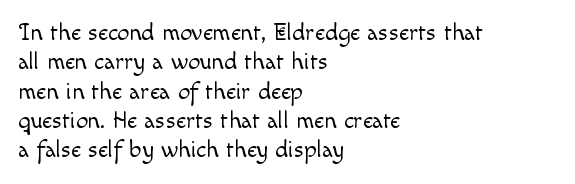
Q: Is the text bold? A: No.
Q: Is the text italic (slanted)? A: No, it is upright.
Q: Is the text underlined? A: No.
Q: How is the paragraph aligned? A: Left-aligned.
Q: Is the spacing between letters normal or unusually wide? A: Normal.
